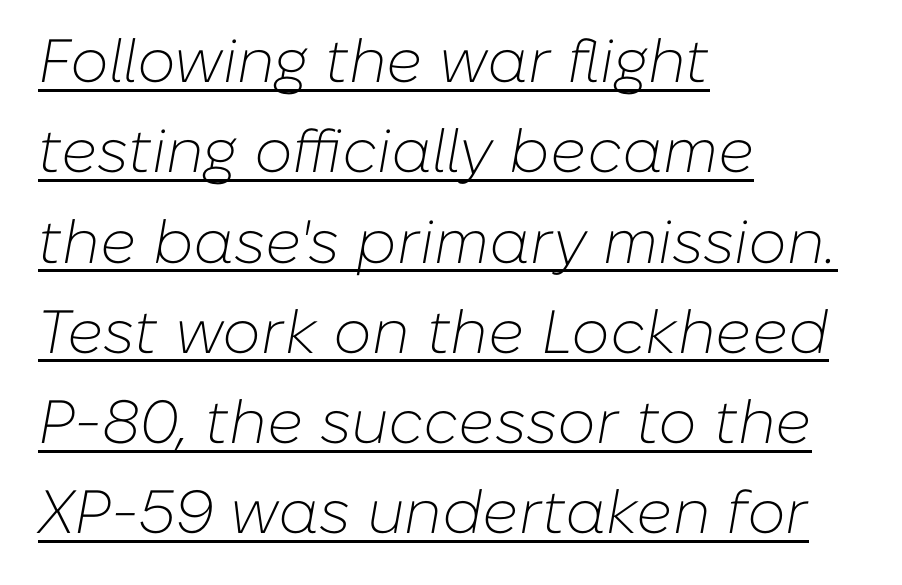
The image shows 61 px light type, italic (leaning right); set left-aligned, normal line spacing (1.48x), normal letter spacing, underlined; low stroke contrast and a medium x-height.
